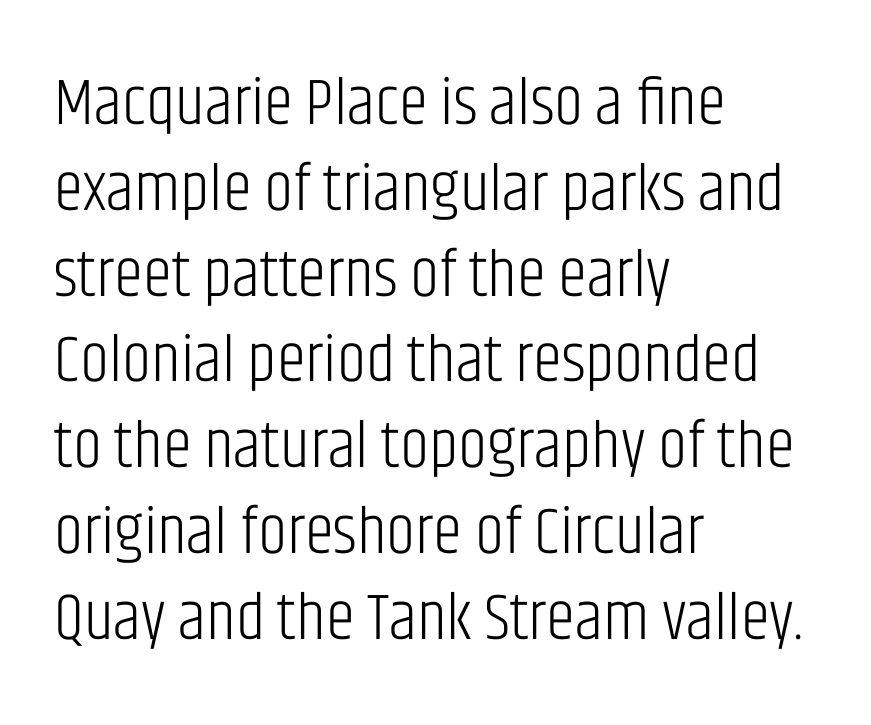
The image shows 66 px light, condensed sans-serif type, upright; set left-aligned, normal line spacing (1.3x), normal letter spacing, not underlined; low stroke contrast and a large x-height.
